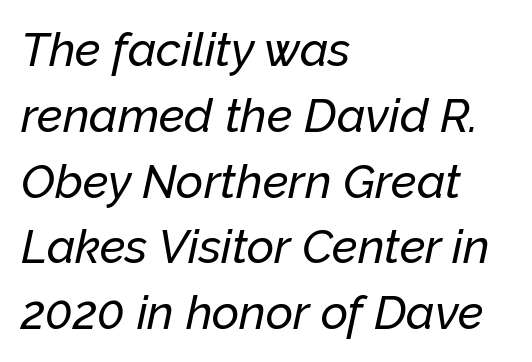
The image shows 47 px text type, italic (leaning right); set left-aligned, normal line spacing (1.4x), normal letter spacing, not underlined; low stroke contrast and a medium x-height.
